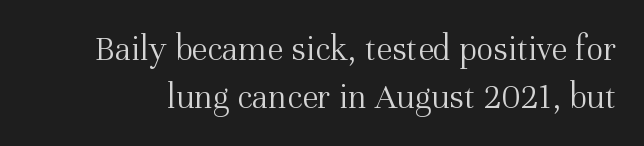
The image shows 36 px light serif type, upright; set normal line spacing (1.33x), normal letter spacing, not underlined; medium stroke contrast and a medium x-height.
